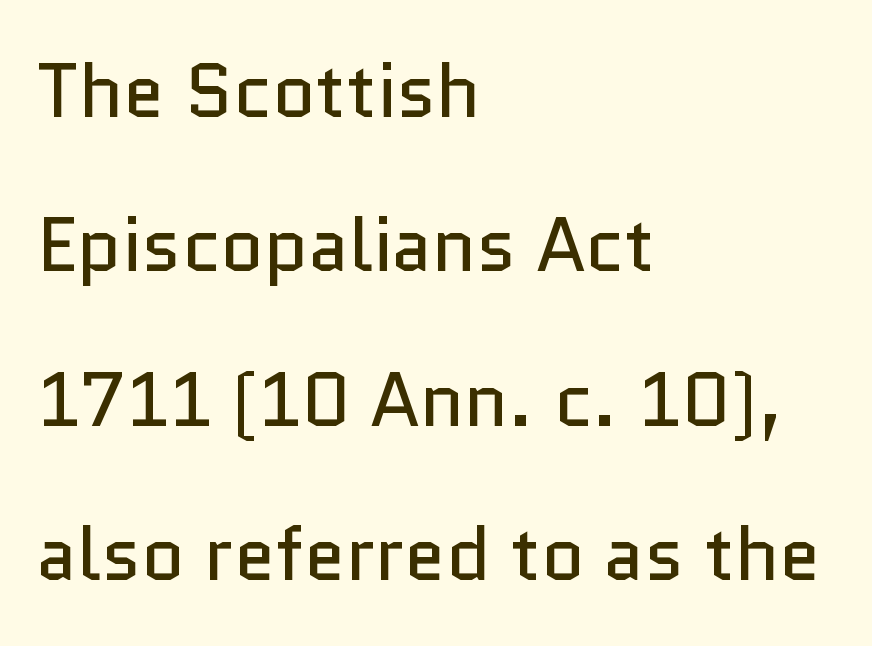
The image shows 75 px regular-weight sans-serif type, upright; set left-aligned, loose line spacing (2.06x), normal letter spacing, not underlined; low stroke contrast and a medium x-height.
